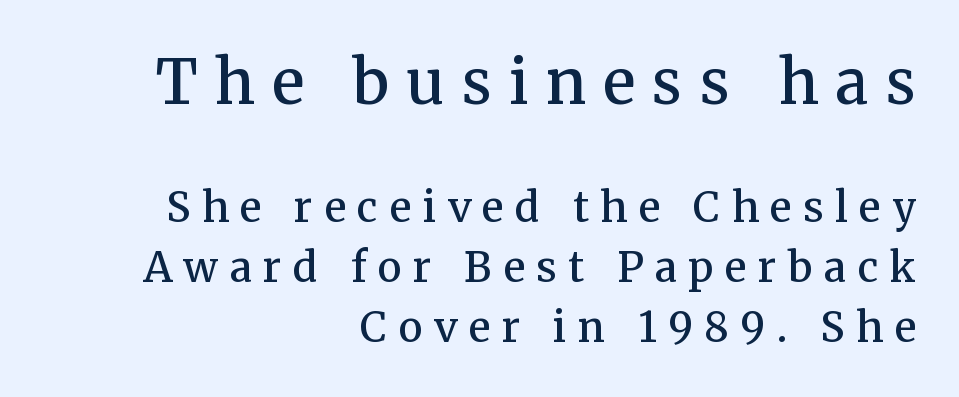
{"serif": "yes", "italic": "no", "bold": "semi", "weight": "semibold", "width": "normal", "stroke_contrast": "medium", "x_height": "medium", "monospaced": "no", "underline": "no", "align": "right", "line_spacing": "normal", "line_spacing_ratio": 1.46, "letter_spacing": "wide", "letter_spacing_em": 0.28, "larger_block": "first", "size_ratio": 1.49, "glyph_px": 61}
